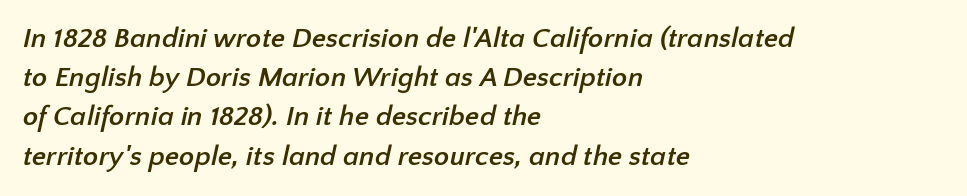
{"serif": "no", "bold": "yes", "weight": "semibold", "width": "normal", "stroke_contrast": "low", "x_height": "medium", "monospaced": "no", "underline": "no", "align": "left", "line_spacing": "normal", "line_spacing_ratio": 1.4, "letter_spacing": "normal", "letter_spacing_em": 0.0, "glyph_px": 28}
